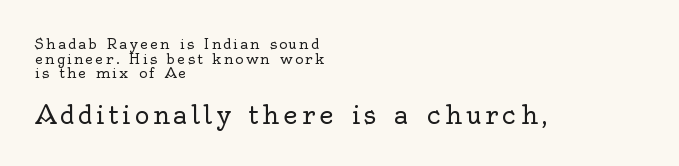
The image shows 25 px text type, upright; set left-aligned, tight line spacing (1.04x), not underlined; the second (bottom) block is 1.79x larger.
